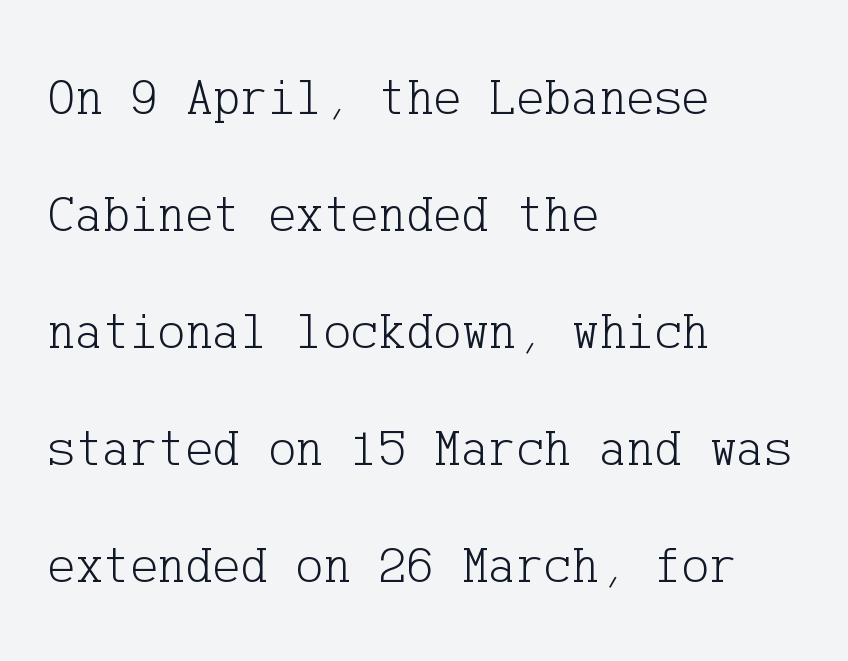
{"serif": "yes", "italic": "no", "bold": "no", "weight": "light", "width": "normal", "stroke_contrast": "low", "x_height": "medium", "underline": "no", "align": "left", "line_spacing": "loose", "line_spacing_ratio": 2.25, "letter_spacing": "normal", "letter_spacing_em": 0.0, "glyph_px": 52}
